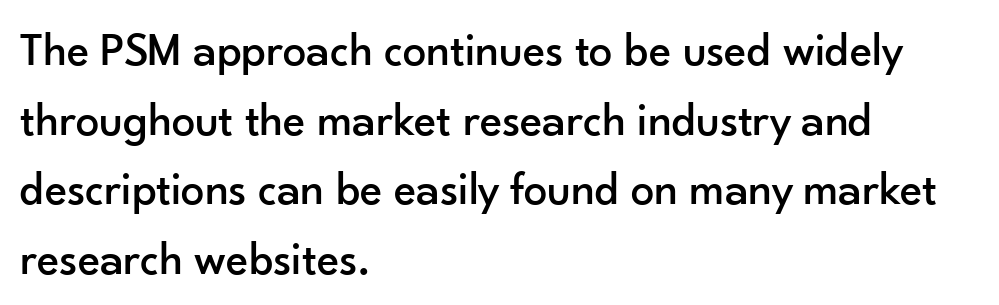
Q: Is the text italic (slanted)? A: No, it is upright.
Q: Is the typeface a serif or a sans-serif typeface? A: Sans-serif.
Q: Is the text underlined? A: No.
Q: How is the paragraph aligned? A: Left-aligned.
Q: Is the spacing between letters normal or unusually wide? A: Normal.
Q: Is the spacing between lines tight, normal or loose? A: Normal.
Q: Width (condensed, normal, or wide)? A: Normal.
Q: Stroke contrast? A: Low.
Q: x-height? A: Small.
Q: Monospaced? A: No.
